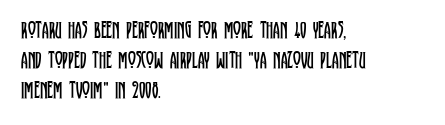
{"italic": "no", "bold": "no", "underline": "no", "align": "left", "line_spacing": "normal", "line_spacing_ratio": 1.26, "letter_spacing": "normal", "letter_spacing_em": 0.0, "glyph_px": 24}
